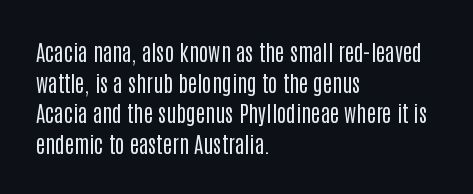
Q: Is the text bold? A: No.
Q: Is the text italic (slanted)? A: No, it is upright.
Q: Is the text underlined? A: No.
Q: How is the paragraph aligned? A: Left-aligned.
Q: Is the spacing between letters normal or unusually wide? A: Normal.
Q: Is the spacing between lines tight, normal or loose? A: Normal.
